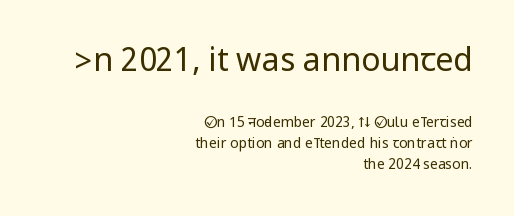
{"serif": "no", "italic": "no", "bold": "no", "weight": "regular", "width": "condensed", "stroke_contrast": "low", "underline": "no", "align": "right", "line_spacing": "normal", "line_spacing_ratio": 1.49, "letter_spacing": "normal", "letter_spacing_em": 0.0, "larger_block": "first", "size_ratio": 2.29, "glyph_px": 32}
